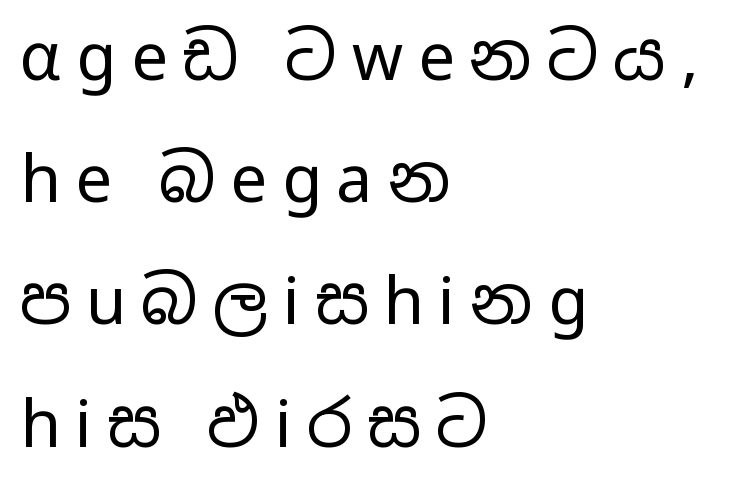
{"serif": "no", "italic": "no", "bold": "no", "weight": "regular", "width": "wide", "stroke_contrast": "low", "x_height": "medium", "monospaced": "no", "underline": "no", "align": "left", "line_spacing_ratio": 1.88, "letter_spacing": "wide", "letter_spacing_em": 0.23, "glyph_px": 65}
